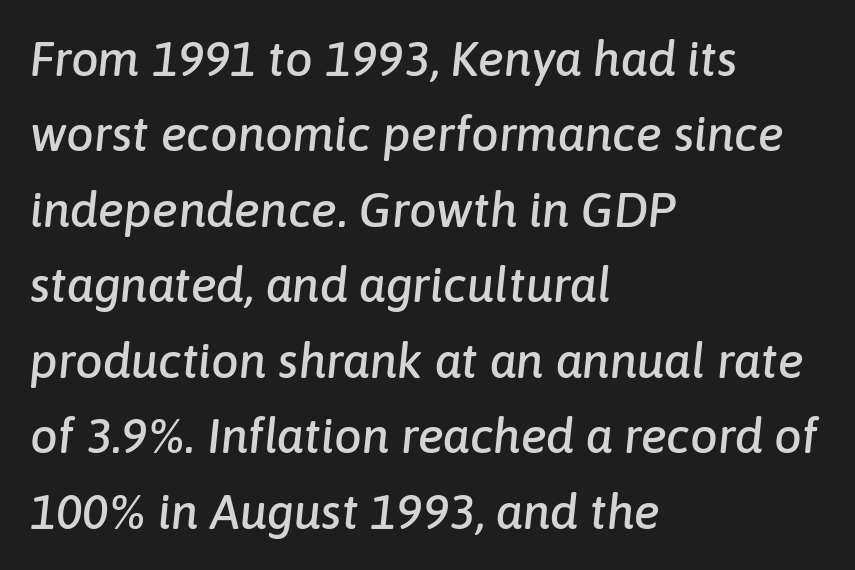
Q: Is the text italic (slanted)? A: Yes, it leans right by about 6 degrees.
Q: Is the text underlined? A: No.
Q: How is the paragraph aligned? A: Left-aligned.
Q: Is the spacing between letters normal or unusually wide? A: Normal.
Q: Is the spacing between lines tight, normal or loose? A: Normal.
Q: Width (condensed, normal, or wide)? A: Normal.
Q: Stroke contrast? A: Low.
Q: x-height? A: Medium.
Q: Monospaced? A: No.
